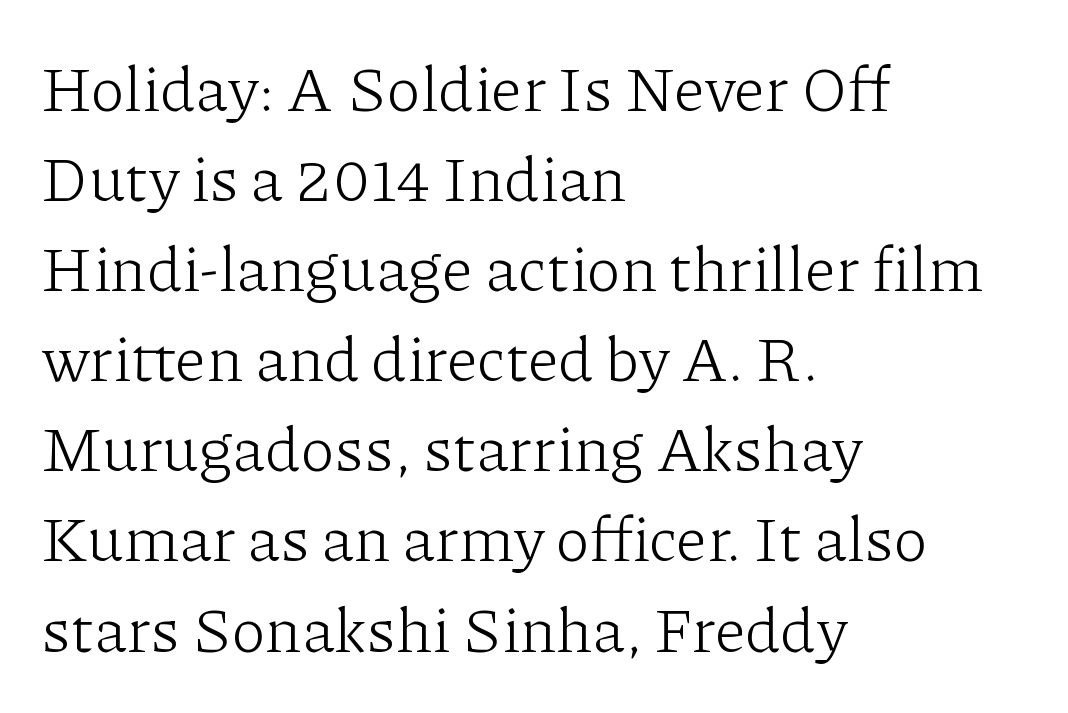
{"serif": "yes", "italic": "no", "bold": "no", "weight": "light", "width": "normal", "stroke_contrast": "low", "x_height": "medium", "monospaced": "no", "underline": "no", "align": "left", "line_spacing": "normal", "line_spacing_ratio": 1.43, "letter_spacing": "normal", "letter_spacing_em": 0.0, "glyph_px": 63}
